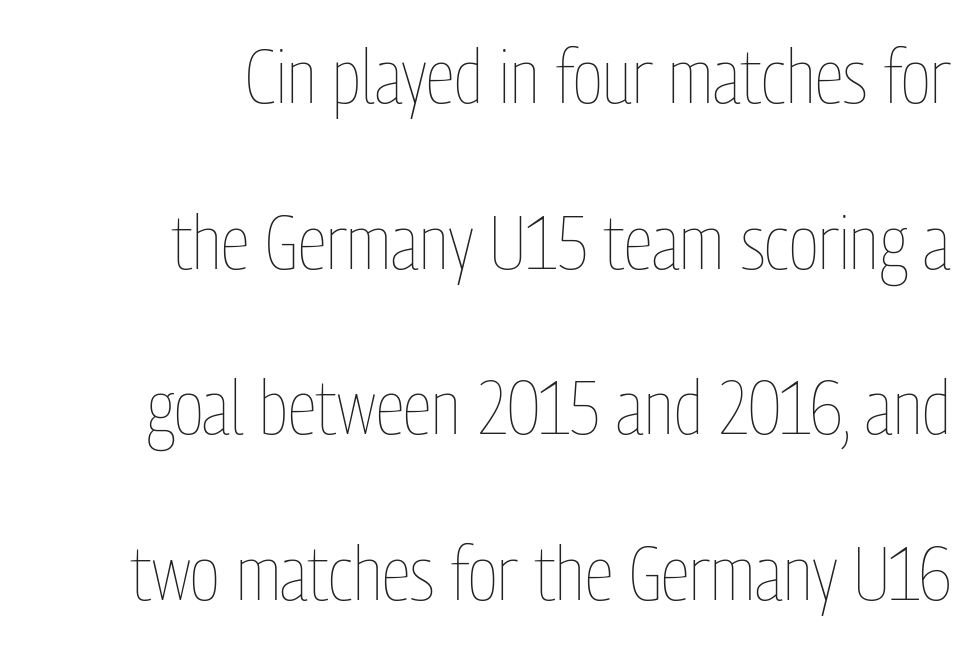
A light-to-regular cut is what we see here. Quick note: underline off. Casual observation: everything's shoved over to the right. The typography opts for an upright posture over an oblique one. Rows of type keep a wide berth in the vertical direction.
